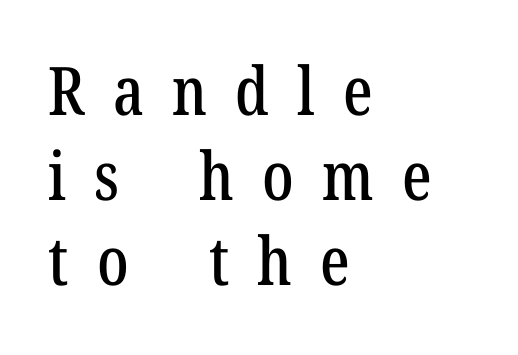
This sample has the flowing, uneven cadence of proportional lettering. The paragraph has a hard left edge and a soft right edge. The face used here is seriffed, in the tradition of book romans. Rendered with straight, roman letterforms.
